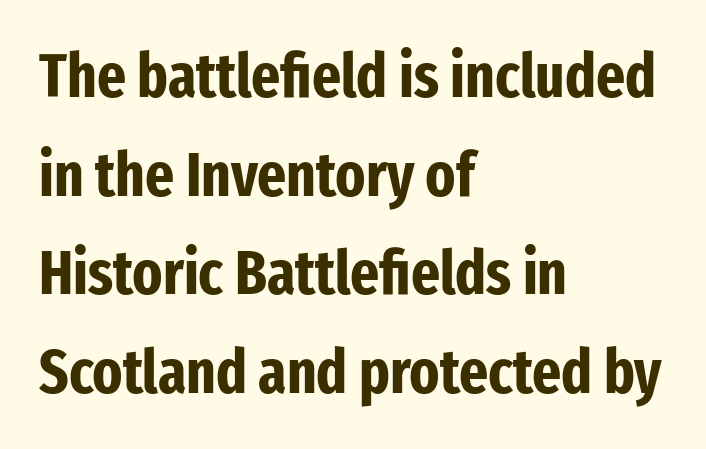
Q: Is the text bold? A: Yes.
Q: Is the text italic (slanted)? A: No, it is upright.
Q: Is the typeface a serif or a sans-serif typeface? A: Sans-serif.
Q: Is the text underlined? A: No.
Q: How is the paragraph aligned? A: Left-aligned.
Q: Is the spacing between letters normal or unusually wide? A: Normal.
Q: Is the spacing between lines tight, normal or loose? A: Normal.
Q: Width (condensed, normal, or wide)? A: Condensed.
Q: Stroke contrast? A: Low.
Q: x-height? A: Medium.
Q: Monospaced? A: No.
